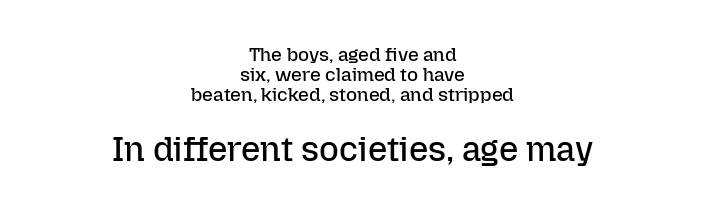
The later block is typeset at a bigger size than the earlier block. Varying glyph widths throughout — classic text-font behaviour. Tracking value appears to be zero — textbook default spacing. Notice how descenders almost collide with the ascenders below — that's tight leading. Descenders hang freely into open space.
